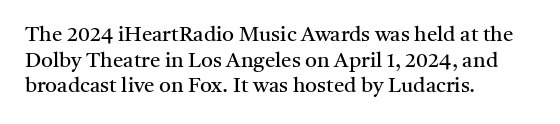
Q: Is the text bold? A: No.
Q: Is the text italic (slanted)? A: No, it is upright.
Q: Is the text underlined? A: No.
Q: How is the paragraph aligned? A: Left-aligned.
Q: Is the spacing between letters normal or unusually wide? A: Normal.
